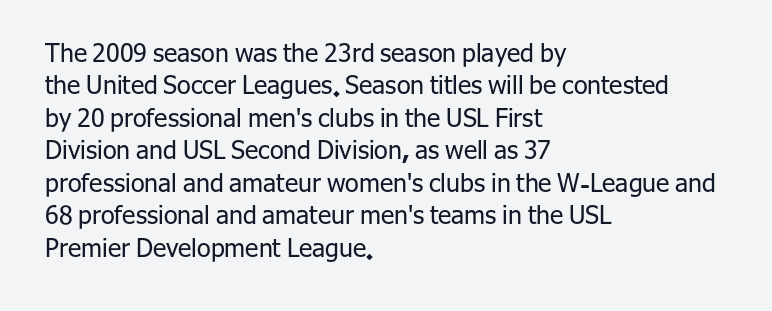
The image shows 25 px text type, upright; set left-aligned, normal line spacing (1.3x), normal letter spacing, not underlined.
